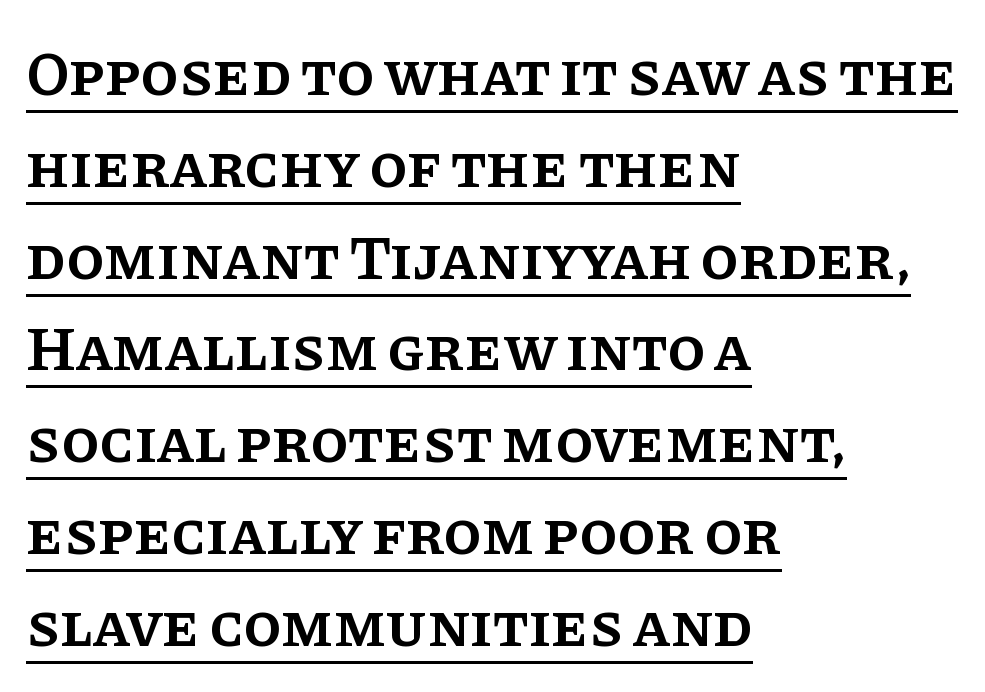
{"serif": "yes", "italic": "no", "bold": "semi", "weight": "semibold", "width": "normal", "stroke_contrast": "low", "x_height": "large", "monospaced": "no", "underline": "yes", "align": "left", "line_spacing": "normal", "line_spacing_ratio": 1.48, "letter_spacing": "normal", "letter_spacing_em": 0.0, "glyph_px": 62}
